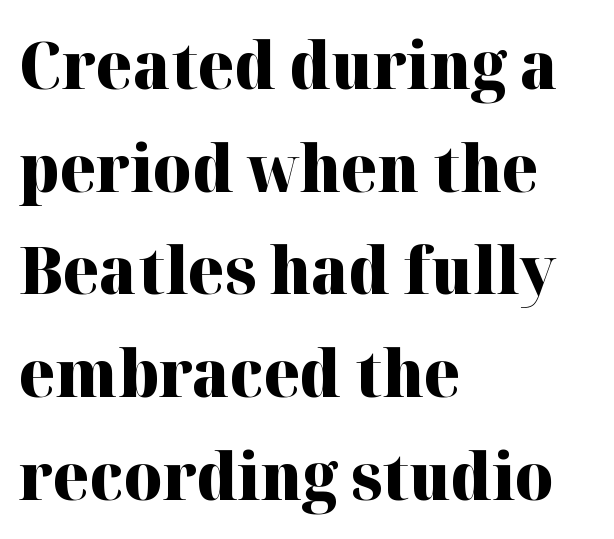
The image shows 65 px heavy serif type, upright; set left-aligned, normal line spacing (1.58x), normal letter spacing, not underlined; high stroke contrast and a medium x-height.
